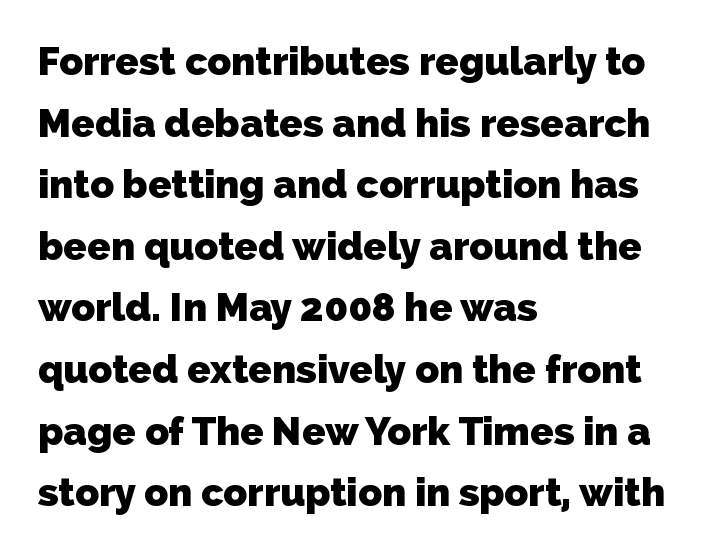
Q: Is the text bold? A: Yes.
Q: Is the typeface a serif or a sans-serif typeface? A: Sans-serif.
Q: Is the text underlined? A: No.
Q: How is the paragraph aligned? A: Left-aligned.
Q: Is the spacing between letters normal or unusually wide? A: Normal.
Q: Is the spacing between lines tight, normal or loose? A: Normal.
Q: Width (condensed, normal, or wide)? A: Normal.
Q: Stroke contrast? A: Low.
Q: x-height? A: Medium.
Q: Monospaced? A: No.
